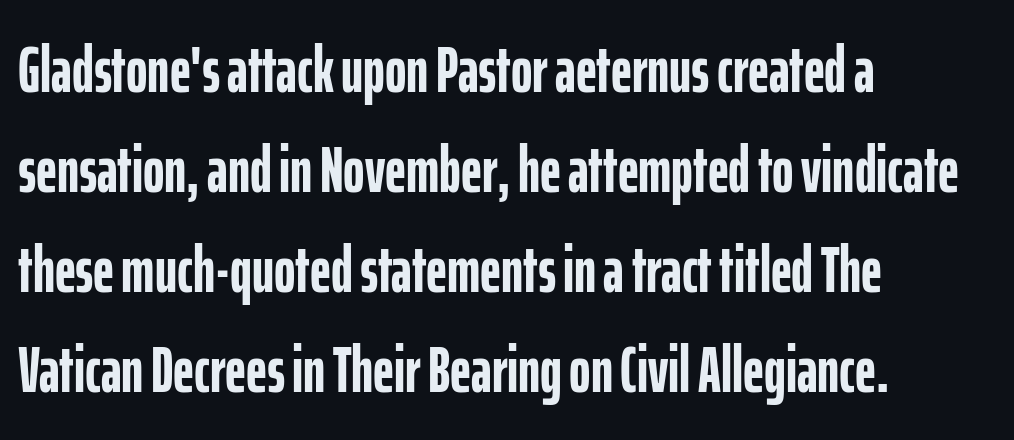
The image shows 65 px semibold, condensed sans-serif type, upright; set left-aligned, normal line spacing (1.54x), normal letter spacing, not underlined; low stroke contrast and a medium x-height.
